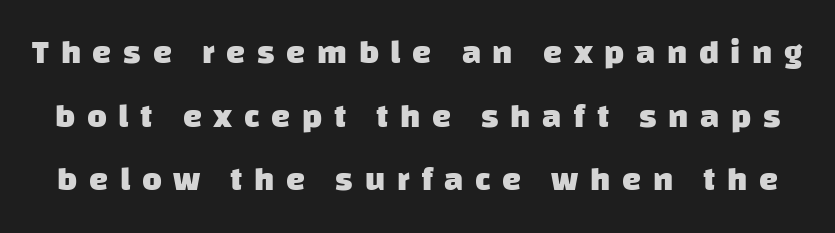
The image shows 34 px heavy sans-serif type; set line spacing 1.87x, unusually wide letter spacing (+0.34 em), not underlined; low stroke contrast and a large x-height.
